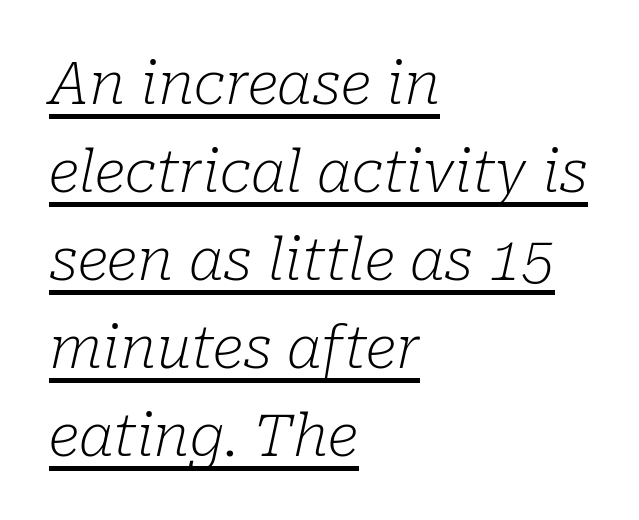
Q: Is the text bold? A: No.
Q: Is the text italic (slanted)? A: Yes, it leans right by about 10 degrees.
Q: Is the typeface a serif or a sans-serif typeface? A: Serif.
Q: Is the text underlined? A: Yes.
Q: How is the paragraph aligned? A: Left-aligned.
Q: Is the spacing between letters normal or unusually wide? A: Normal.
Q: Is the spacing between lines tight, normal or loose? A: Normal.
Q: Width (condensed, normal, or wide)? A: Normal.
Q: Stroke contrast? A: Low.
Q: x-height? A: Medium.
Q: Monospaced? A: No.
